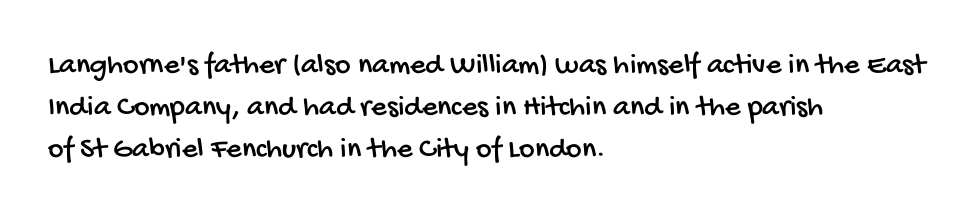
The image shows 30 px condensed sans-serif type; set left-aligned, normal line spacing (1.4x), normal letter spacing, not underlined; low stroke contrast and a large x-height.
